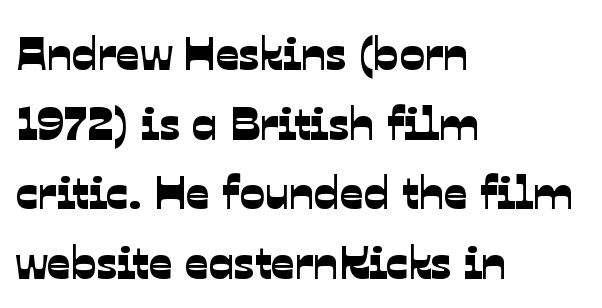
Notice how the passage keeps a crisp vertical edge on the left only. One glance says typical: line gaps are just what's usual. Unmarked baselines from the first word to the last. A typesetter would call this proportional, since set widths differ per character. How are the letters spaced? Ordinarily, with no added tracking.
